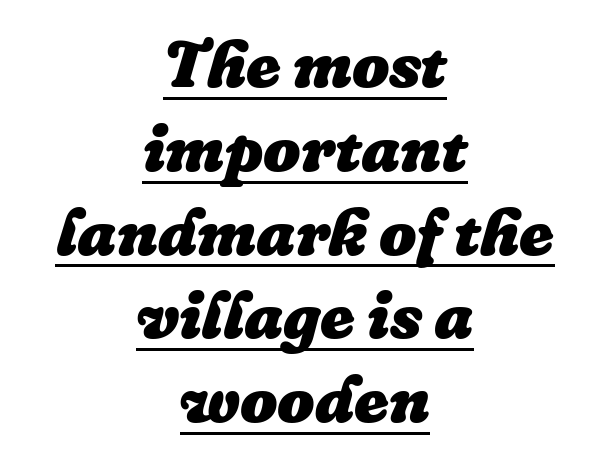
Q: Is the text bold? A: Yes.
Q: Is the text italic (slanted)? A: Yes, it leans right by about 16 degrees.
Q: Is the text underlined? A: Yes.
Q: How is the paragraph aligned? A: Centered.
Q: Is the spacing between letters normal or unusually wide? A: Normal.
Q: Is the spacing between lines tight, normal or loose? A: Normal.
Q: Width (condensed, normal, or wide)? A: Normal.
Q: Stroke contrast? A: Low.
Q: x-height? A: Medium.
Q: Monospaced? A: No.
